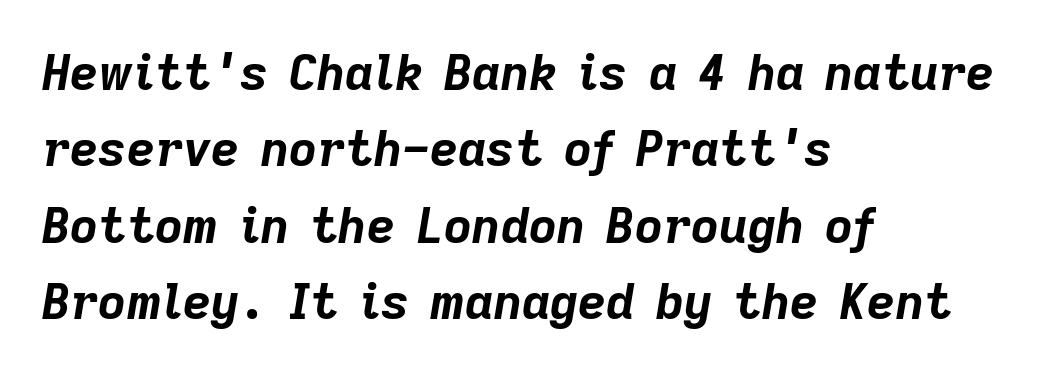
The image shows 49 px bold type, italic (leaning right); set left-aligned, normal line spacing (1.56x), normal letter spacing, not underlined; low stroke contrast and a medium x-height.
